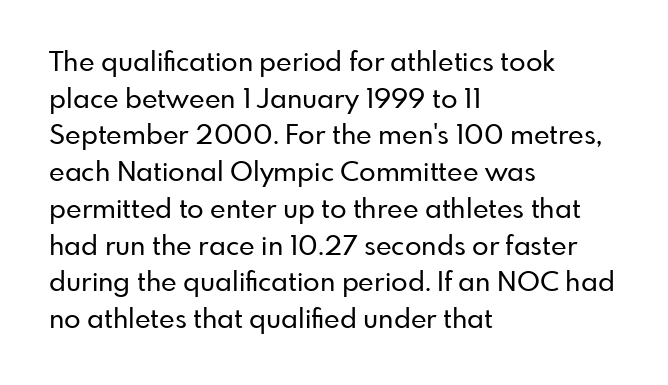
Alignment: flush left. The lettering stays uniformly vertical, giving the passage a roman look. The block of text has a typical density, with ordinary space between rows. Beneath every word, the page is bare. Compared with typical body copy, the letter spacing here is the same.
